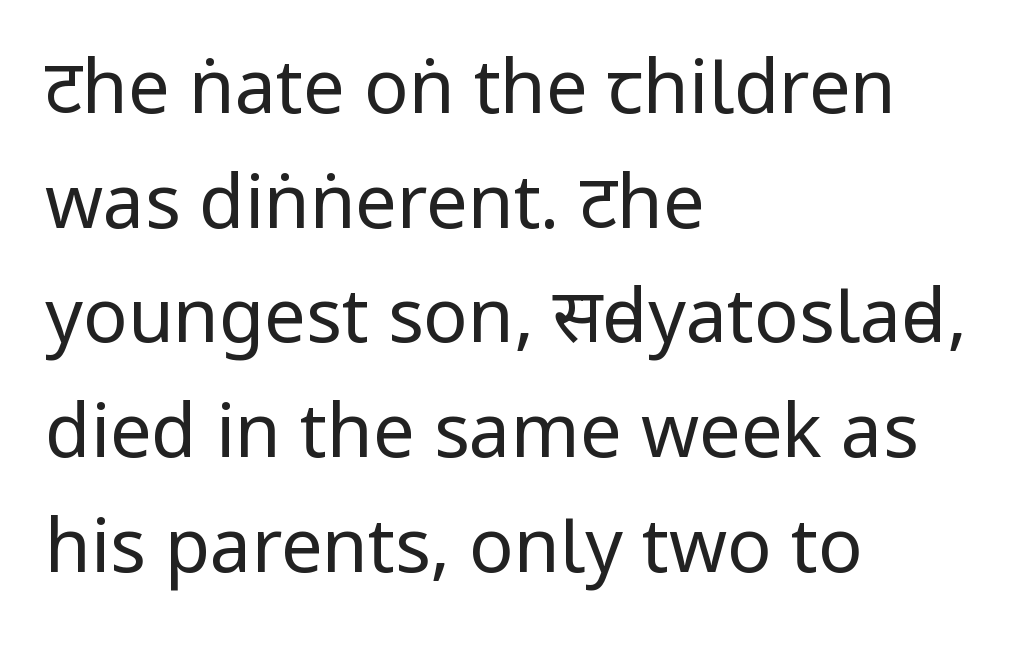
{"serif": "no", "italic": "no", "bold": "no", "weight": "regular", "width": "condensed", "stroke_contrast": "low", "x_height": "large", "monospaced": "no", "underline": "no", "align": "left", "line_spacing": "normal", "line_spacing_ratio": 1.55, "letter_spacing": "normal", "letter_spacing_em": 0.0, "glyph_px": 74}
